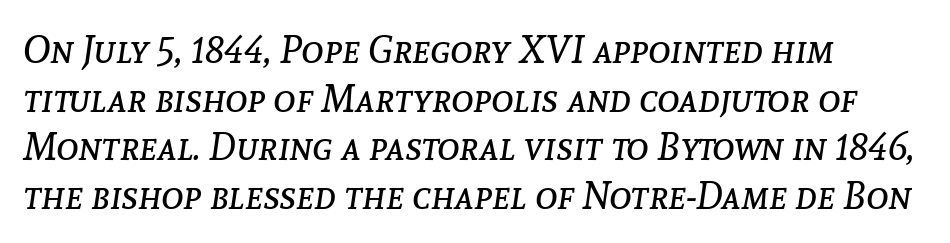
The image shows 38 px regular-weight type, italic (leaning right); set left-aligned, normal line spacing (1.28x), normal letter spacing, not underlined; low stroke contrast and a medium x-height.
